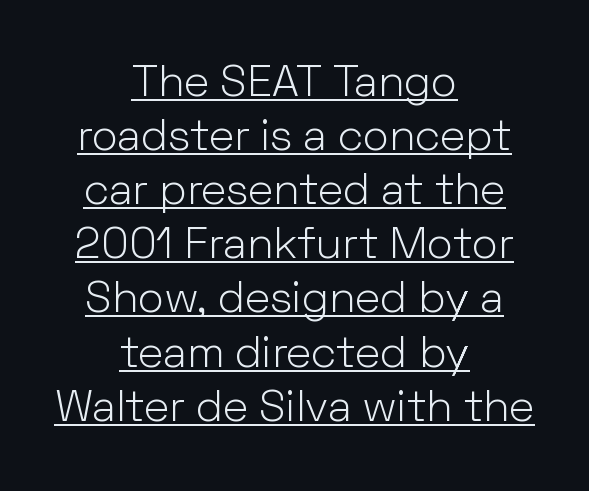
{"serif": "no", "italic": "no", "bold": "no", "weight": "light", "width": "normal", "stroke_contrast": "low", "x_height": "medium", "monospaced": "no", "underline": "yes", "align": "center", "line_spacing_ratio": 1.23, "letter_spacing": "normal", "letter_spacing_em": 0.0, "glyph_px": 44}
